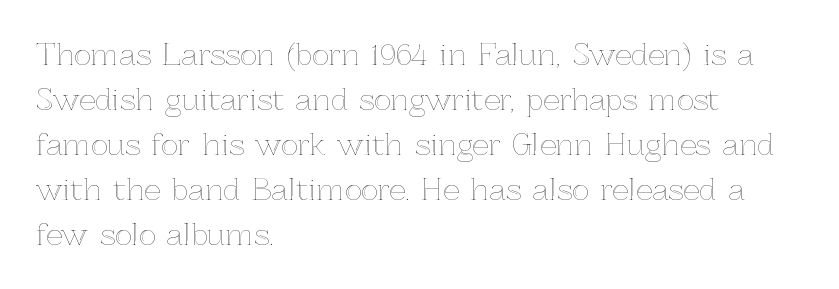
{"italic": "no", "width": "normal", "x_height": "medium", "monospaced": "no", "underline": "no", "align": "left", "line_spacing": "normal", "line_spacing_ratio": 1.55, "letter_spacing": "normal", "letter_spacing_em": 0.0, "glyph_px": 29}
